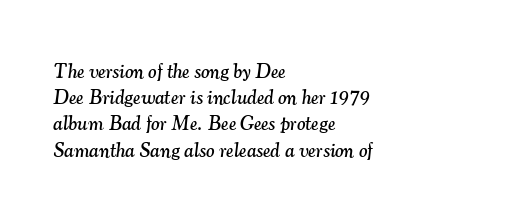
{"italic": "yes", "lean": "right", "slant_degrees": 7, "underline": "no", "align": "left", "line_spacing": "normal", "line_spacing_ratio": 1.31, "letter_spacing": "normal", "letter_spacing_em": 0.0, "glyph_px": 20}
